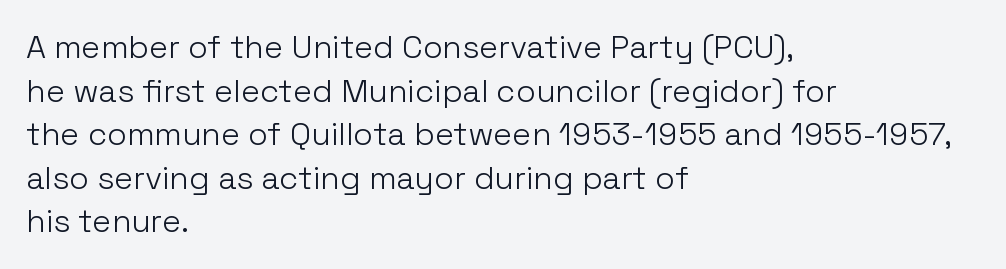
Q: Is the text bold? A: No.
Q: Is the text italic (slanted)? A: No, it is upright.
Q: Is the typeface a serif or a sans-serif typeface? A: Sans-serif.
Q: Is the text underlined? A: No.
Q: How is the paragraph aligned? A: Left-aligned.
Q: Is the spacing between letters normal or unusually wide? A: Normal.
Q: Is the spacing between lines tight, normal or loose? A: Normal.
Q: Width (condensed, normal, or wide)? A: Normal.
Q: Stroke contrast? A: Low.
Q: x-height? A: Medium.
Q: Monospaced? A: No.
